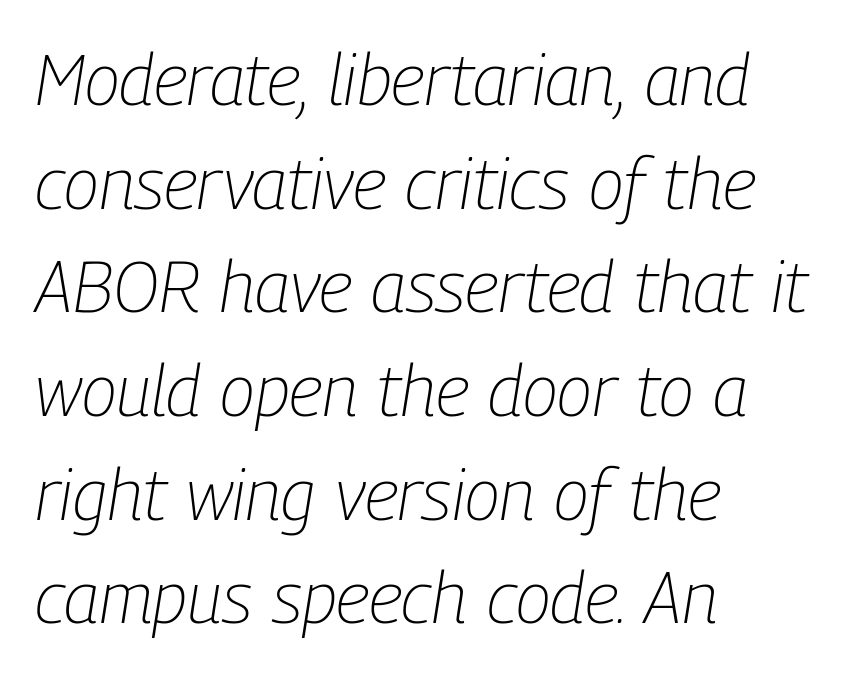
The image shows 72 px light, condensed type, italic (leaning right); set left-aligned, normal line spacing (1.44x), normal letter spacing, not underlined; low stroke contrast and a medium x-height.
